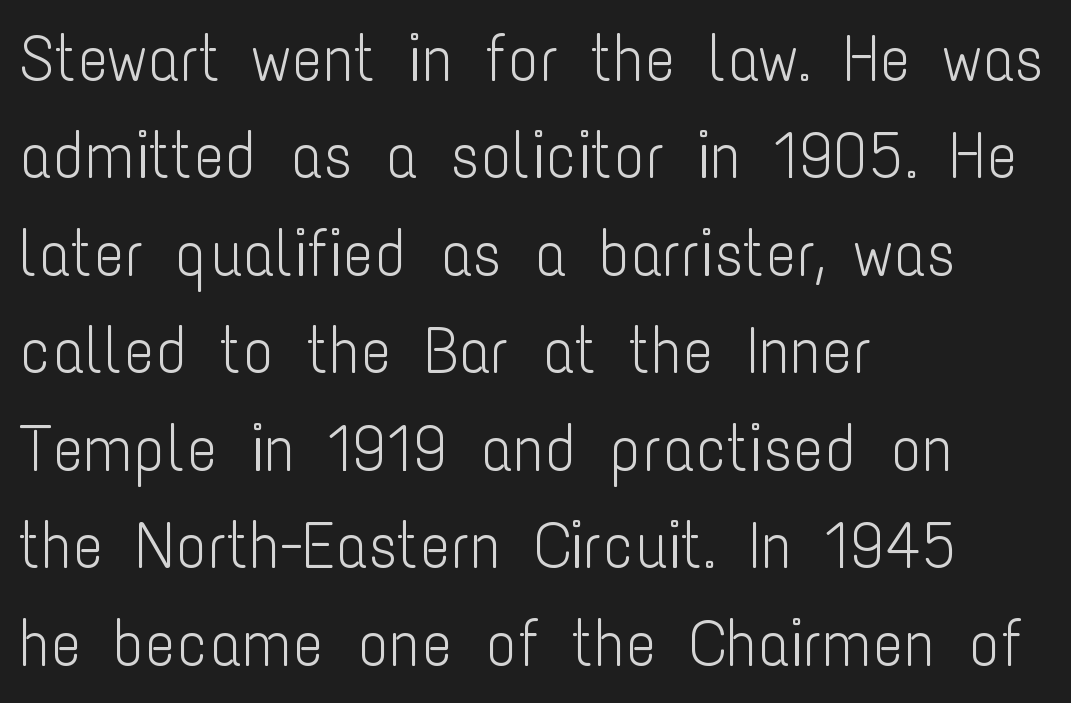
In terms of letterform style, serifs are entirely absent. The face used here is rendered with its standard letterfit. The passage is arranged the way most books set body copy — flush left. The designer left line spacing at the default.
